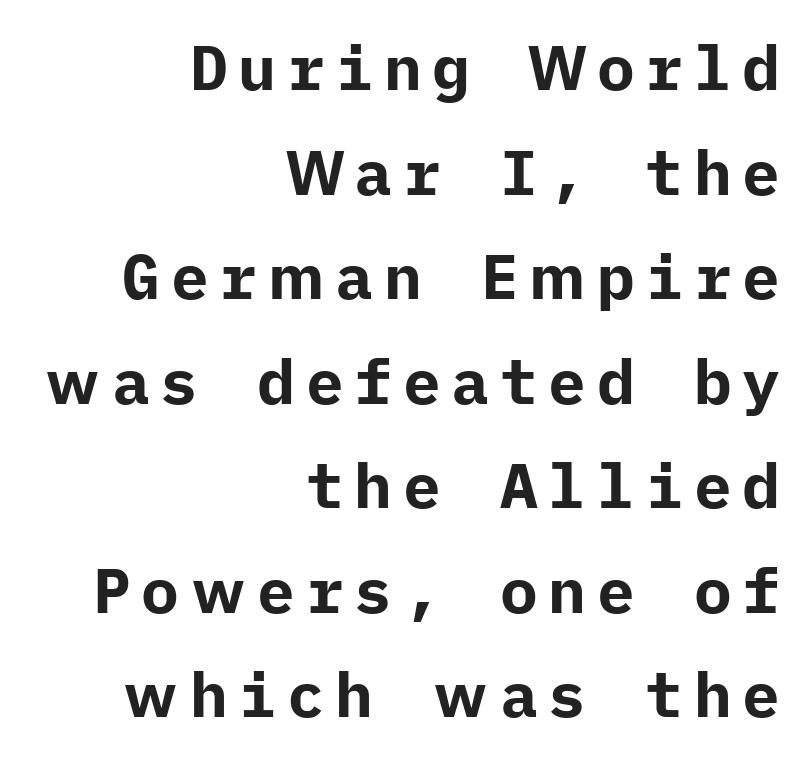
Q: Is the text bold? A: Yes.
Q: Is the text italic (slanted)? A: No, it is upright.
Q: Is the typeface a serif or a sans-serif typeface? A: Sans-serif.
Q: Is the text underlined? A: No.
Q: How is the paragraph aligned? A: Right-aligned.
Q: Is the spacing between lines tight, normal or loose? A: Normal.
Q: Width (condensed, normal, or wide)? A: Normal.
Q: Stroke contrast? A: Low.
Q: x-height? A: Medium.
